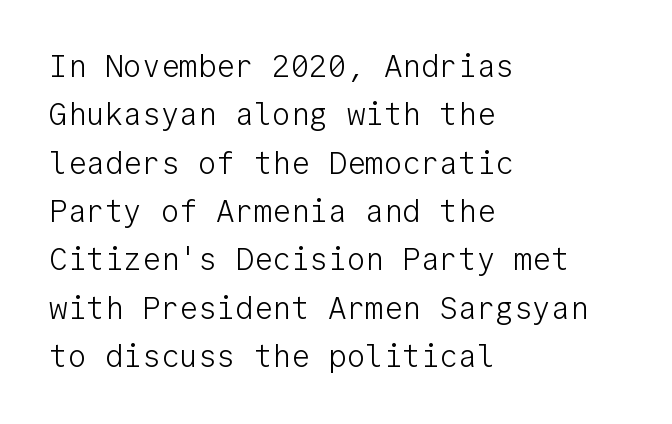
Q: Is the text bold? A: No.
Q: Is the text italic (slanted)? A: No, it is upright.
Q: Is the typeface a serif or a sans-serif typeface? A: Sans-serif.
Q: Is the text underlined? A: No.
Q: How is the paragraph aligned? A: Left-aligned.
Q: Is the spacing between letters normal or unusually wide? A: Normal.
Q: Is the spacing between lines tight, normal or loose? A: Normal.
Q: Width (condensed, normal, or wide)? A: Normal.
Q: Stroke contrast? A: Low.
Q: x-height? A: Medium.
Q: Monospaced? A: Yes.
